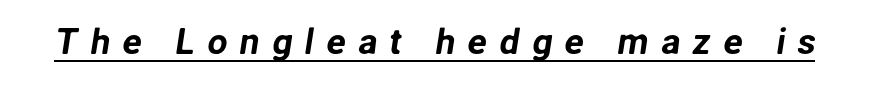
Q: Is the typeface a serif or a sans-serif typeface? A: Sans-serif.
Q: Is the text underlined? A: Yes.
Q: Is the spacing between letters normal or unusually wide? A: Unusually wide.
Q: Width (condensed, normal, or wide)? A: Normal.
Q: Stroke contrast? A: Low.
Q: x-height? A: Medium.
Q: Monospaced? A: No.
